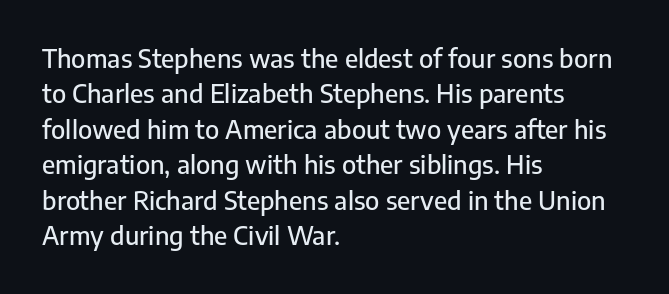
The line texture is even and compact thanks to regular tracking. Glance below the letters and you will spot only blank space. It's the straight-up-and-down kind of type. Each line starts at the same left margin while the right side varies. Reading down the column, the eye jumps a familiar distance to each next line.
